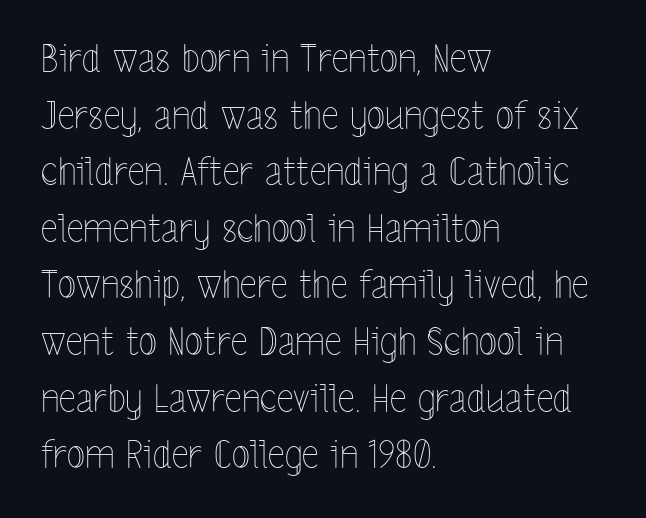
The image shows 38 px thin, condensed type, upright; set left-aligned, normal line spacing (1.49x), normal letter spacing, not underlined; a medium x-height.
